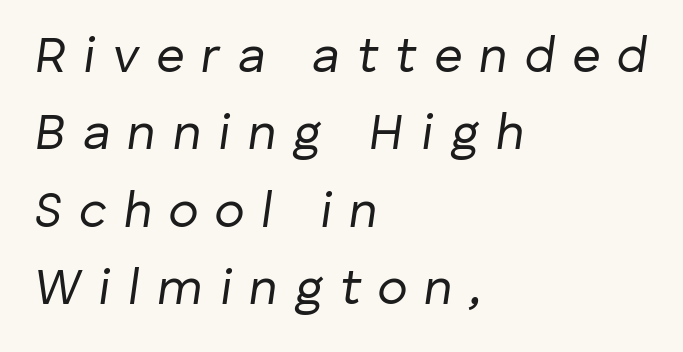
The image shows 50 px regular-weight type, italic (leaning right); set left-aligned, normal line spacing (1.55x), unusually wide letter spacing (+0.34 em), not underlined; low stroke contrast and a medium x-height.
